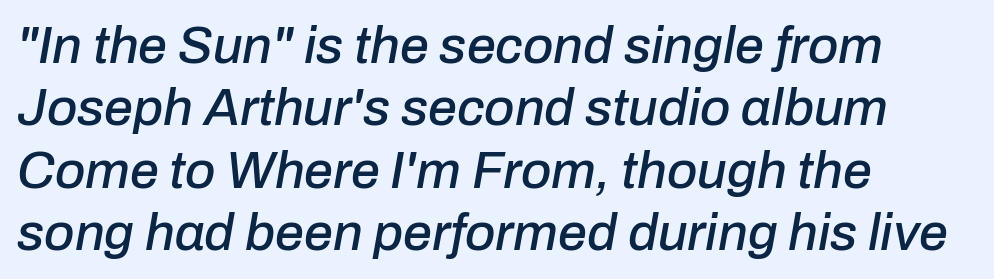
Glyph-to-glyph distance matches everyday printed text. In terms of posture, this sample is oblique. Each letter keeps its own natural width here, so spacing adapts to shape. Leftover space on each line is placed entirely after the last word. Type without underlining.
